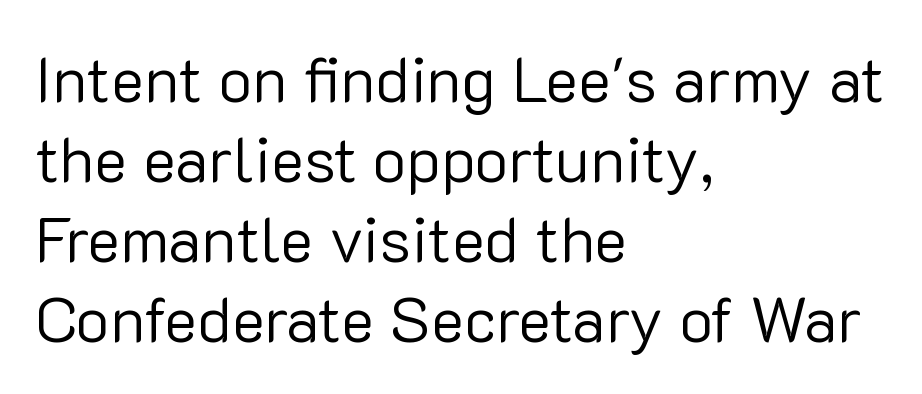
{"serif": "no", "italic": "no", "bold": "no", "weight": "regular", "width": "normal", "stroke_contrast": "low", "x_height": "medium", "monospaced": "no", "underline": "no", "align": "left", "line_spacing": "normal", "line_spacing_ratio": 1.27, "letter_spacing": "normal", "letter_spacing_em": 0.0, "glyph_px": 63}
